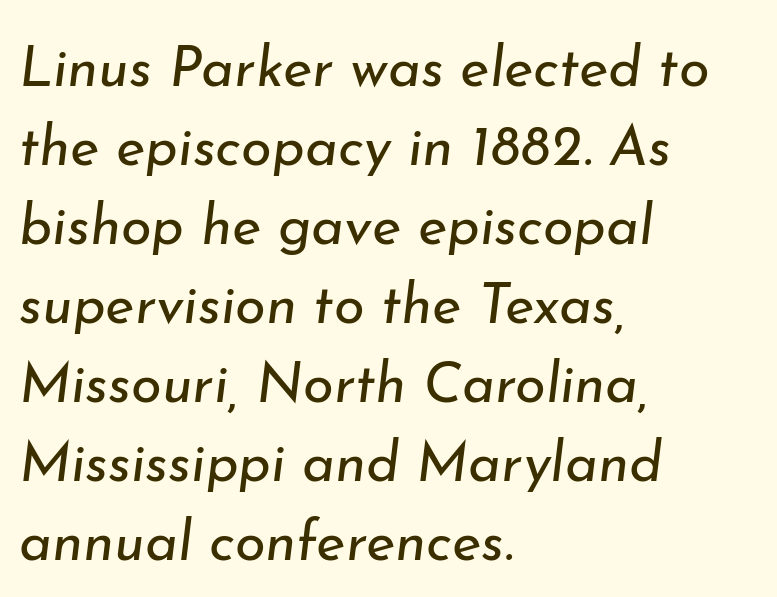
The image shows 56 px regular-weight type, italic (leaning right); set left-aligned, normal line spacing (1.41x), normal letter spacing, not underlined; low stroke contrast and a small x-height.
